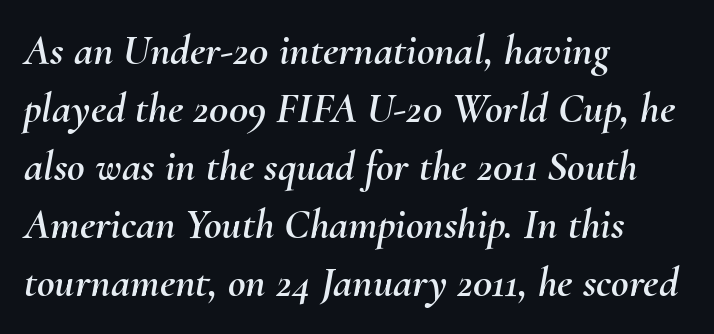
The image shows 43 px text type, italic (leaning right); set left-aligned, normal line spacing (1.35x), normal letter spacing, not underlined; medium stroke contrast and a small x-height.
